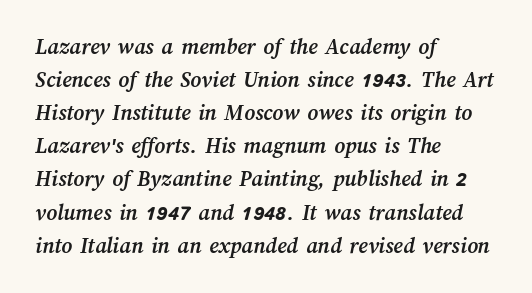
Q: Is the text bold? A: Yes.
Q: Is the text underlined? A: No.
Q: How is the paragraph aligned? A: Left-aligned.
Q: Is the spacing between letters normal or unusually wide? A: Normal.
Q: Is the spacing between lines tight, normal or loose? A: Normal.
